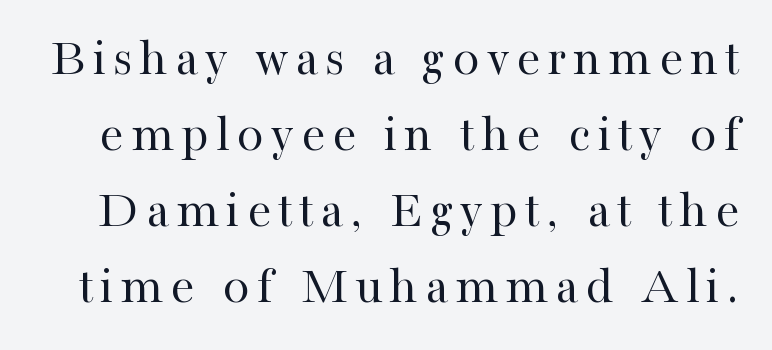
Q: Is the text bold? A: No.
Q: Is the text italic (slanted)? A: No, it is upright.
Q: Is the typeface a serif or a sans-serif typeface? A: Serif.
Q: Is the text underlined? A: No.
Q: Is the spacing between lines tight, normal or loose? A: Normal.
Q: Width (condensed, normal, or wide)? A: Normal.
Q: Stroke contrast? A: High.
Q: x-height? A: Medium.
Q: Monospaced? A: No.
